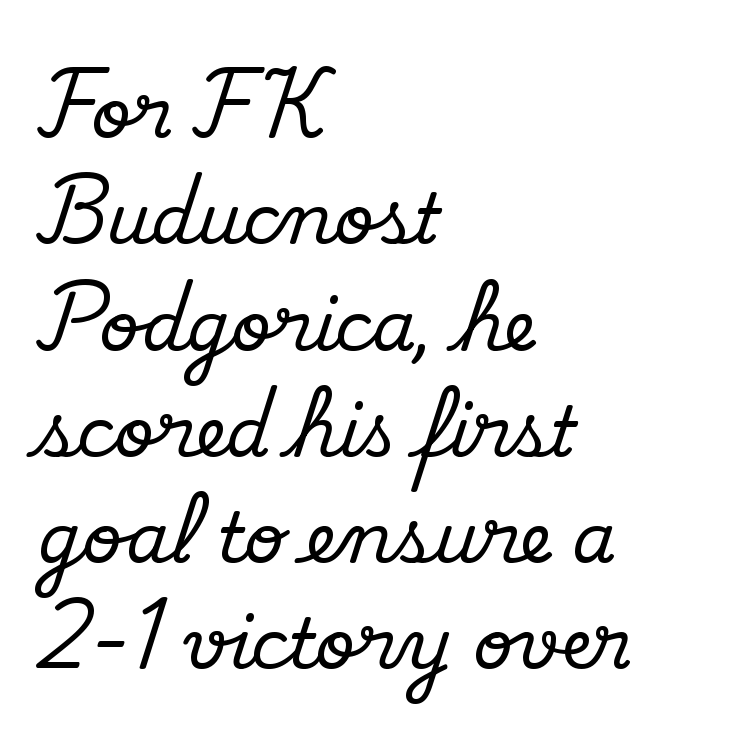
The image shows 69 px serif type; set left-aligned, normal line spacing (1.54x), normal letter spacing, not underlined; medium stroke contrast and a small x-height.
